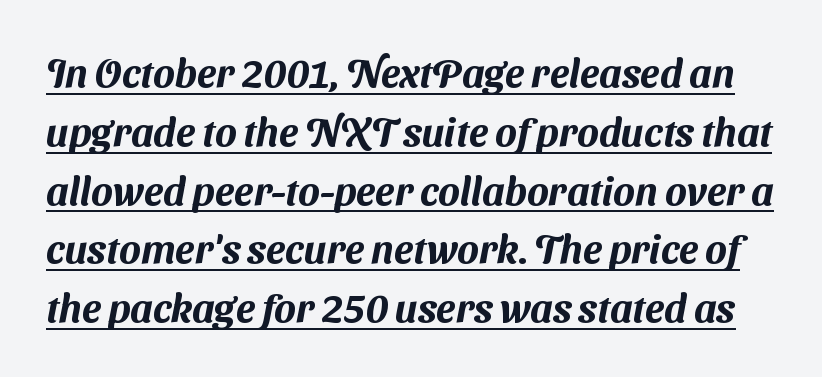
The words here are underlined. Note the varied advance widths — an 'i' is clearly narrower than an 'm'. Nothing sits at the stroke ends, so this counts as sans-serif. These lines keep a tight, regular rhythm from letter to letter.
